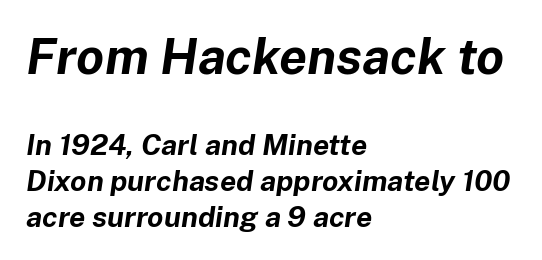
The image shows 50 px bold type, italic (leaning right); set left-aligned, line spacing 1.23x, normal letter spacing, not underlined; the first (top) block is 1.72x larger; low stroke contrast and a medium x-height.
